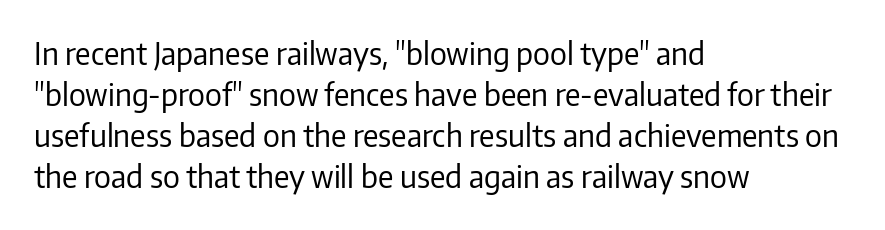
The block of text has a typical density, with ordinary space between rows. A quiet, ordinary-to-light weight characterises the typeface. Character widths vary here, with narrow letters taking less room than wide ones. The passage shown is not underscored anywhere. Italic: no, the glyphs are upright roman.
